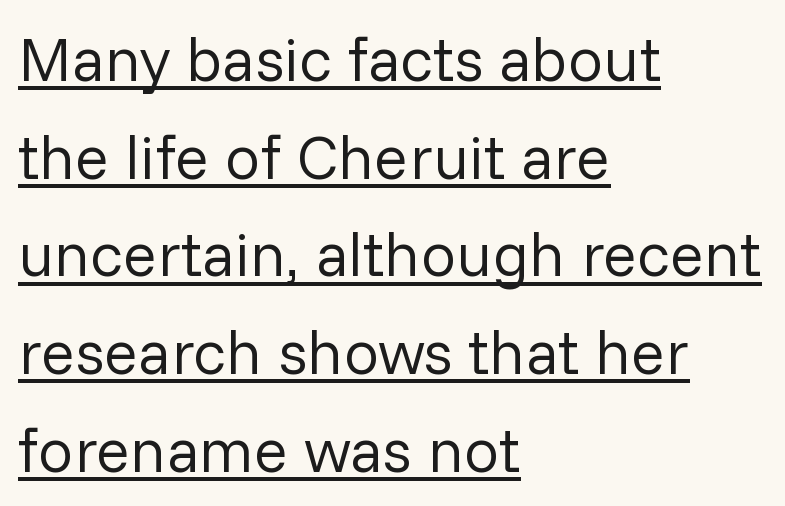
This sample has the flowing, uneven cadence of proportional lettering. Ascenders rise straight up at ninety degrees. Alignment: flush left. Emphasis is given by a line drawn under the lettering. Each letter's strokes conclude bluntly, with no projecting serifs. Nothing unusual about the tracking: characters are spaced as the font intends.
